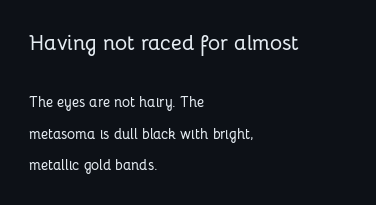
Q: Is the text italic (slanted)? A: No, it is upright.
Q: Is the text underlined? A: No.
Q: How is the paragraph aligned? A: Left-aligned.
Q: Is the spacing between letters normal or unusually wide? A: Normal.
Q: Is the spacing between lines tight, normal or loose? A: Loose.
Q: Which block of text is set in a larger size, the first (top) or the second (bottom)? A: The first (top) one.
